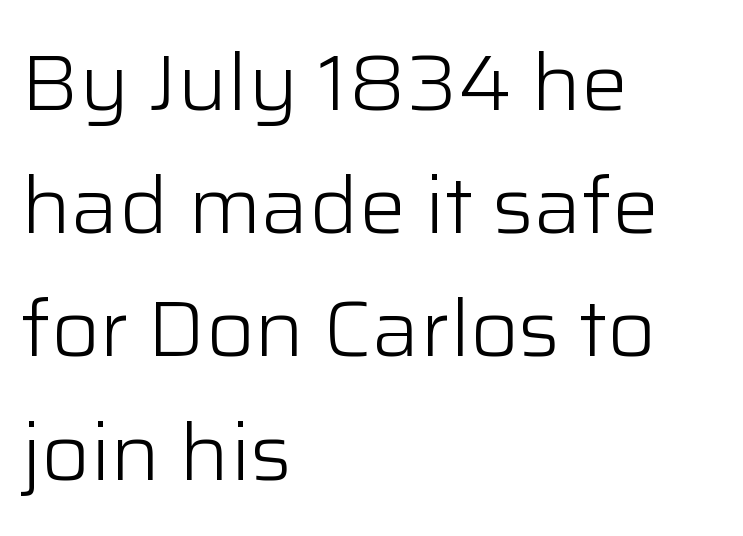
{"serif": "no", "italic": "no", "bold": "no", "weight": "light", "width": "normal", "stroke_contrast": "low", "x_height": "medium", "monospaced": "no", "underline": "no", "align": "left", "line_spacing": "normal", "line_spacing_ratio": 1.58, "letter_spacing": "normal", "letter_spacing_em": 0.0, "glyph_px": 78}
